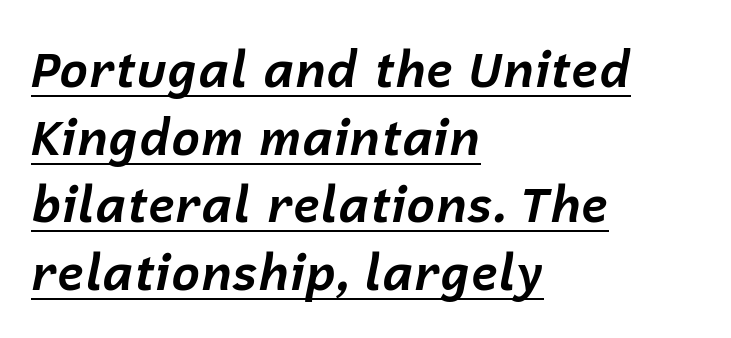
The image shows 49 px bold type, italic (leaning right); set left-aligned, normal line spacing (1.38x), normal letter spacing, underlined; low stroke contrast and a medium x-height.
